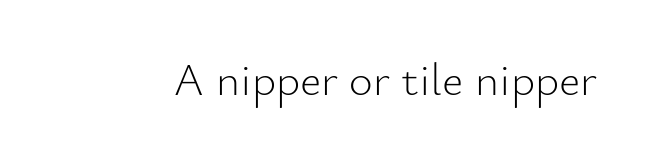
Think standard paragraph weight, or any step lighter than that. This sample has the flowing, uneven cadence of proportional lettering. The passage shown is typeset with a sans-serif family. Italic? Not at all — the glyphs are vertical. Compared with typical body copy, the letter spacing here is the same.
